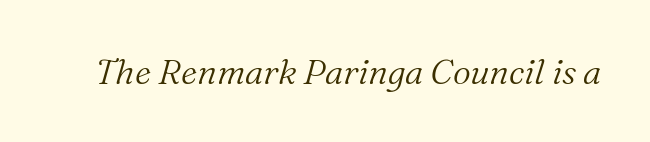
{"serif": "yes", "italic": "yes", "lean": "right", "slant_degrees": 16, "bold": "no", "weight": "light", "width": "normal", "stroke_contrast": "medium", "x_height": "medium", "monospaced": "no", "underline": "no", "letter_spacing": "normal", "letter_spacing_em": 0.0, "glyph_px": 35}
